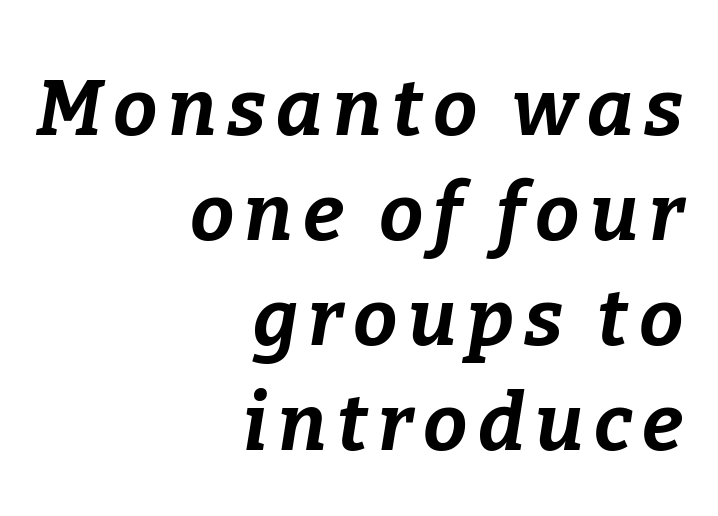
{"italic": "yes", "lean": "right", "slant_degrees": 9, "bold": "yes", "weight": "bold", "width": "normal", "stroke_contrast": "low", "x_height": "medium", "monospaced": "no", "underline": "no", "align": "right", "line_spacing": "normal", "line_spacing_ratio": 1.33, "glyph_px": 79}
